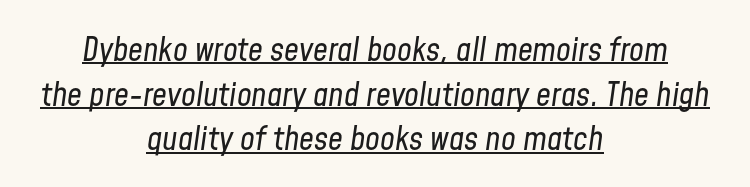
Q: Is the text bold? A: No.
Q: Is the text italic (slanted)? A: Yes, it leans right by about 8 degrees.
Q: Is the text underlined? A: Yes.
Q: How is the paragraph aligned? A: Centered.
Q: Is the spacing between letters normal or unusually wide? A: Normal.
Q: Is the spacing between lines tight, normal or loose? A: Normal.
Q: Width (condensed, normal, or wide)? A: Condensed.
Q: Stroke contrast? A: Low.
Q: x-height? A: Medium.
Q: Monospaced? A: No.
